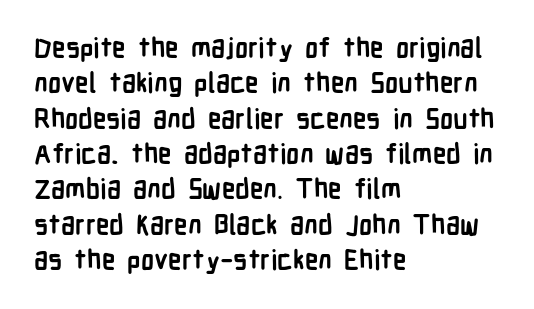
The image shows 27 px bold type, upright; set left-aligned, normal line spacing (1.31x), normal letter spacing, not underlined.
